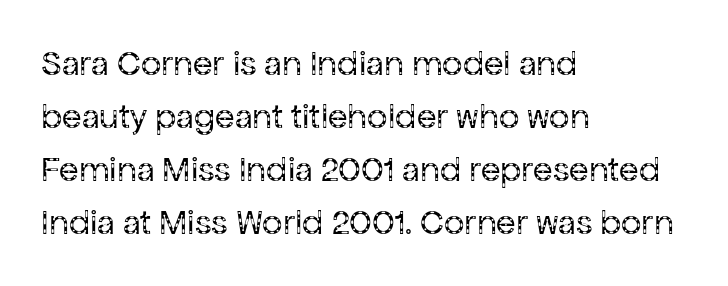
The type sits square on the baseline with zero lean. Casual observation: everything's shoved over to the left. No chunkiness to these letters — they're not bold. This rendering features lettering with no underline. Baseline-to-baseline distance is the conventional proportion of letter height. Default kerning and tracking; the words read as compact shapes.
